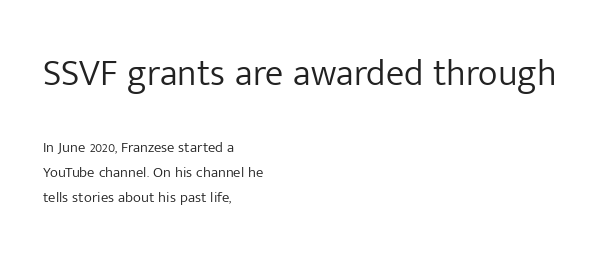
The image shows 37 px light sans-serif type, upright; set left-aligned, normal line spacing (1.68x), normal letter spacing, not underlined; the first (top) block is 2.47x larger; low stroke contrast and a medium x-height.
